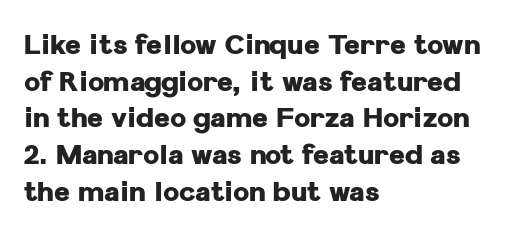
Casual observation: everything's shoved over to the left. Look at the tracking — it's just the regular setting, nothing added. The rendering uses a moderate line-height, typical for paragraphs. Decoration check: the copy has no underline. The face used here has the dense, thick strokes of a bold. The typography opts for an upright posture over an oblique one.
